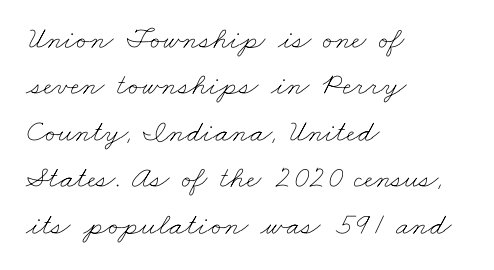
The image shows 31 px thin, wide type; set left-aligned, normal line spacing (1.5x), normal letter spacing, not underlined; low stroke contrast and a small x-height.
